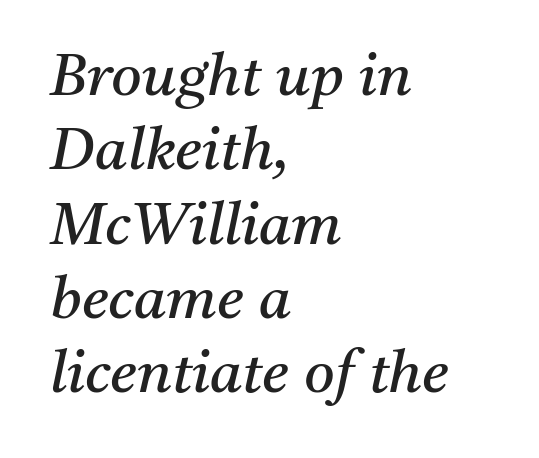
{"serif": "yes", "italic": "yes", "lean": "right", "slant_degrees": 11, "bold": "no", "weight": "regular", "width": "normal", "stroke_contrast": "medium", "x_height": "medium", "monospaced": "no", "underline": "no", "align": "left", "line_spacing": "normal", "line_spacing_ratio": 1.26, "letter_spacing": "normal", "letter_spacing_em": 0.0, "glyph_px": 59}
